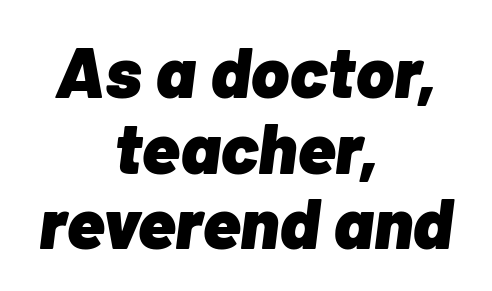
Q: Is the text bold? A: Yes.
Q: Is the text italic (slanted)? A: Yes, it leans right by about 7 degrees.
Q: Is the text underlined? A: No.
Q: How is the paragraph aligned? A: Centered.
Q: Is the spacing between letters normal or unusually wide? A: Normal.
Q: Is the spacing between lines tight, normal or loose? A: Tight.
Q: Width (condensed, normal, or wide)? A: Normal.
Q: Stroke contrast? A: Low.
Q: x-height? A: Medium.
Q: Monospaced? A: No.
